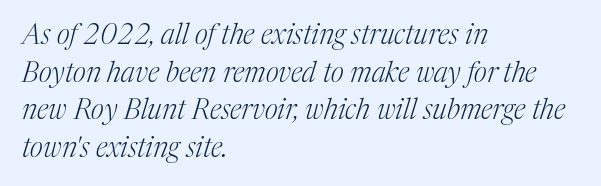
Does the type have serifs? Yes, each stem ends in a small foot. A typesetter would call this proportional, since set widths differ per character. In terms of posture, this sample is oblique. Line beginnings align vertically; line endings do not.
